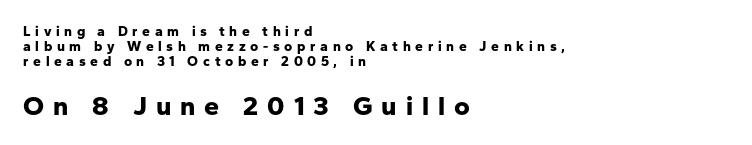
{"italic": "no", "bold": "yes", "underline": "no", "align": "left", "line_spacing": "tight", "line_spacing_ratio": 1.07, "letter_spacing": "wide", "letter_spacing_em": 0.33, "larger_block": "second", "size_ratio": 1.93, "glyph_px": 27}
